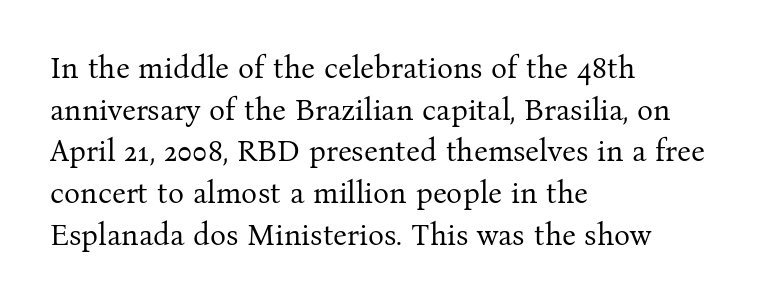
Q: Is the text bold? A: No.
Q: Is the text italic (slanted)? A: No, it is upright.
Q: Is the typeface a serif or a sans-serif typeface? A: Serif.
Q: Is the text underlined? A: No.
Q: How is the paragraph aligned? A: Left-aligned.
Q: Is the spacing between letters normal or unusually wide? A: Normal.
Q: Is the spacing between lines tight, normal or loose? A: Normal.
Q: Width (condensed, normal, or wide)? A: Normal.
Q: Stroke contrast? A: Medium.
Q: x-height? A: Medium.
Q: Monospaced? A: No.
